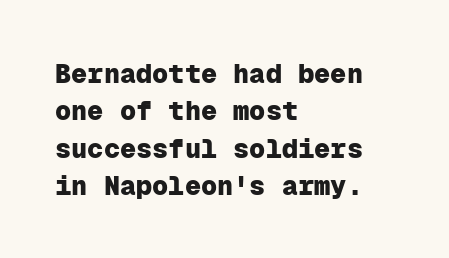
{"italic": "no", "bold": "yes", "underline": "no", "align": "left", "line_spacing": "normal", "line_spacing_ratio": 1.38, "letter_spacing": "normal", "letter_spacing_em": 0.0, "glyph_px": 27}
